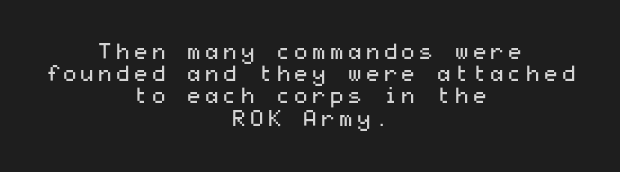
The image shows 22 px text type, upright; set centered, tight line spacing (1.01x), not underlined.
